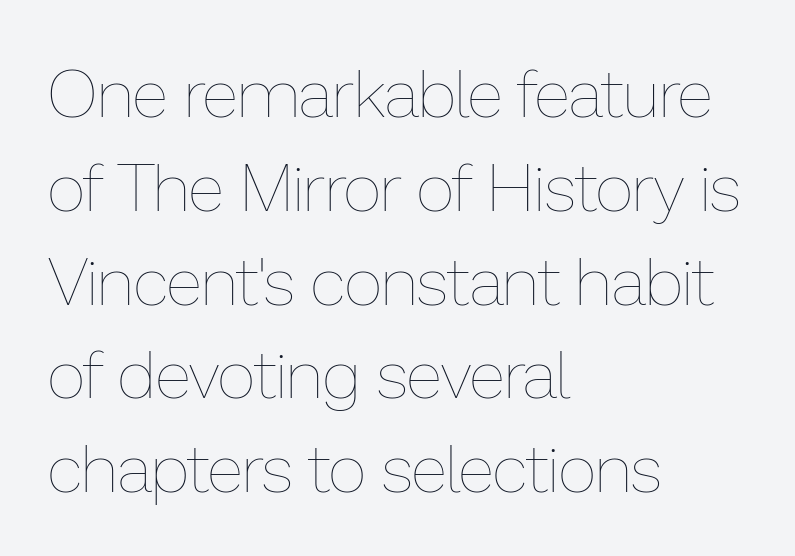
The image shows 67 px thin type, upright; set left-aligned, normal line spacing (1.4x), normal letter spacing, not underlined; low stroke contrast and a medium x-height.
